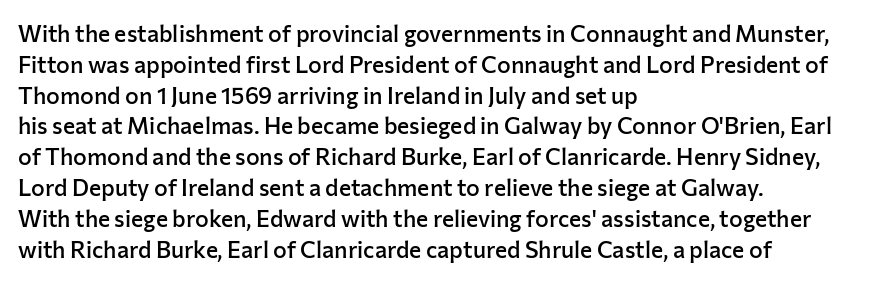
Whoever set this chose a conventional vertical rhythm. There is no visible air inserted between adjacent glyphs. Where is the straight margin? On the left. Type without underlining. The specimen reads as upright at a glance. The typesetting leans somewhat heavy: a semibold.
